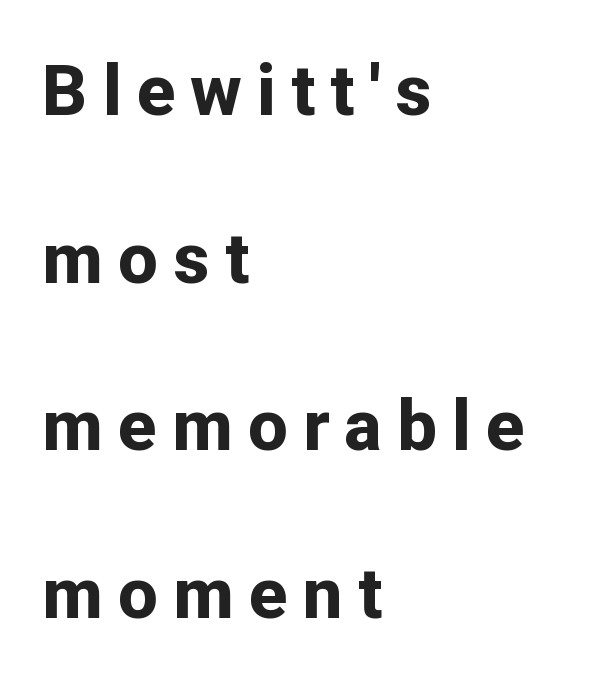
{"serif": "no", "italic": "no", "bold": "yes", "weight": "bold", "width": "normal", "stroke_contrast": "low", "x_height": "medium", "monospaced": "no", "underline": "no", "align": "left", "line_spacing": "loose", "line_spacing_ratio": 2.36, "letter_spacing": "wide", "letter_spacing_em": 0.21, "glyph_px": 71}
